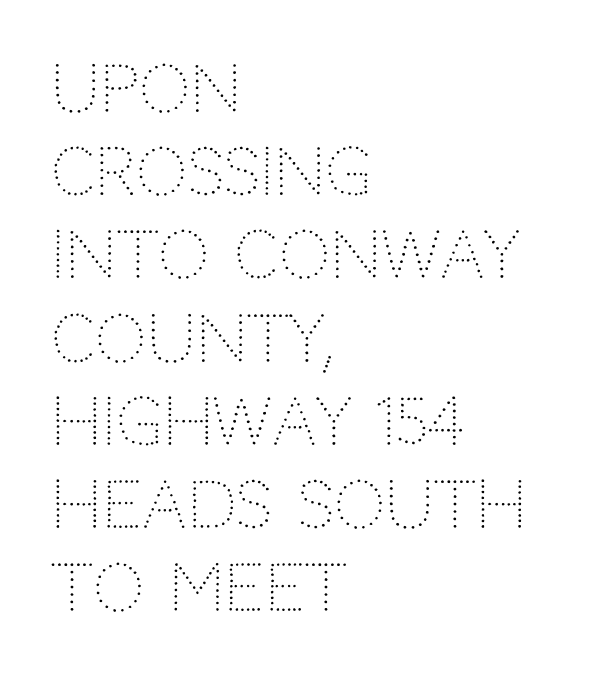
Quick note: underline off. Leftover space on each line is placed entirely after the last word. Quick note: interline space is typical. Posture: upright roman. Think of a printed novel: that variable character pitch is what you see here. Nothing sits at the stroke ends, so this counts as sans-serif.
